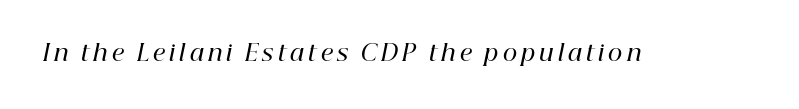
The image shows 22 px text type, italic (leaning right); set not underlined.
